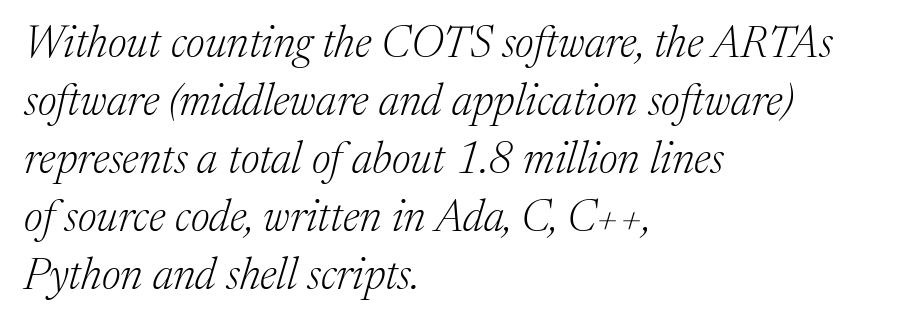
Q: Is the text bold? A: No.
Q: Is the text italic (slanted)? A: Yes, it leans right by about 17 degrees.
Q: Is the typeface a serif or a sans-serif typeface? A: Serif.
Q: Is the text underlined? A: No.
Q: How is the paragraph aligned? A: Left-aligned.
Q: Is the spacing between letters normal or unusually wide? A: Normal.
Q: Is the spacing between lines tight, normal or loose? A: Normal.
Q: Width (condensed, normal, or wide)? A: Normal.
Q: Stroke contrast? A: Medium.
Q: x-height? A: Medium.
Q: Monospaced? A: No.
